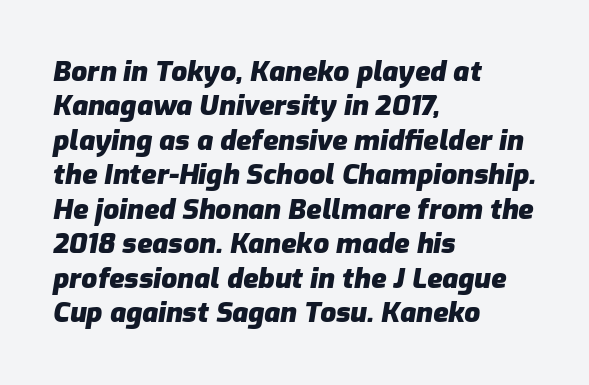
{"italic": "yes", "lean": "right", "slant_degrees": 9, "bold": "yes", "weight": "heavy", "width": "normal", "stroke_contrast": "low", "x_height": "medium", "monospaced": "no", "underline": "no", "align": "left", "line_spacing_ratio": 1.23, "letter_spacing": "normal", "letter_spacing_em": 0.0, "glyph_px": 28}
